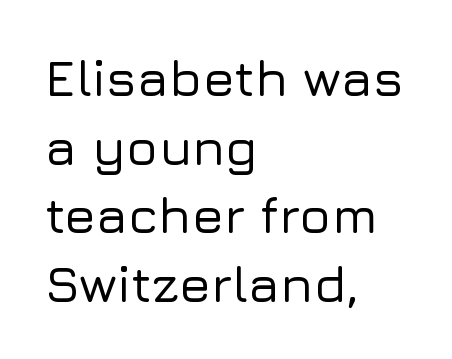
Honestly, there is no underline to notice here at all. Note: no serifs on the glyphs. Notice how the stems are strictly vertical — no italics here. Does the copy run flush right? No — it runs flush left.
